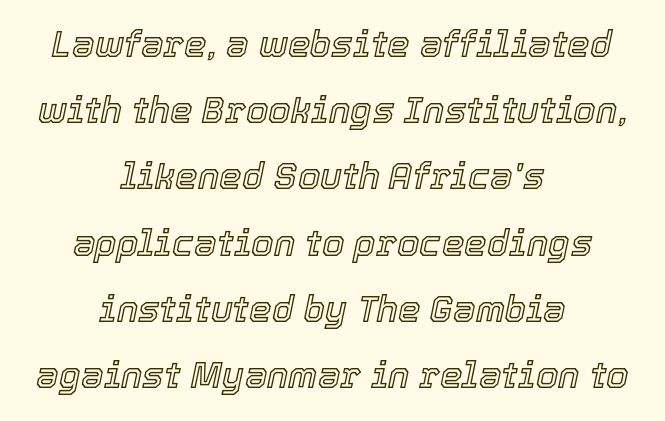
Q: Is the text italic (slanted)? A: Yes, it leans right by about 12 degrees.
Q: Is the text underlined? A: No.
Q: How is the paragraph aligned? A: Centered.
Q: Is the spacing between letters normal or unusually wide? A: Normal.
Q: Width (condensed, normal, or wide)? A: Normal.
Q: x-height? A: Medium.
Q: Monospaced? A: No.
